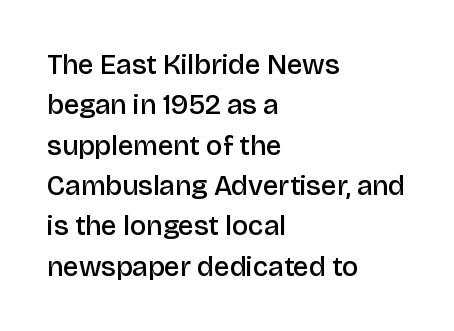
Q: Is the text bold? A: Semi-bold.
Q: Is the text italic (slanted)? A: No, it is upright.
Q: Is the typeface a serif or a sans-serif typeface? A: Sans-serif.
Q: Is the text underlined? A: No.
Q: How is the paragraph aligned? A: Left-aligned.
Q: Is the spacing between letters normal or unusually wide? A: Normal.
Q: Is the spacing between lines tight, normal or loose? A: Normal.
Q: Width (condensed, normal, or wide)? A: Normal.
Q: Stroke contrast? A: Low.
Q: x-height? A: Large.
Q: Monospaced? A: No.
